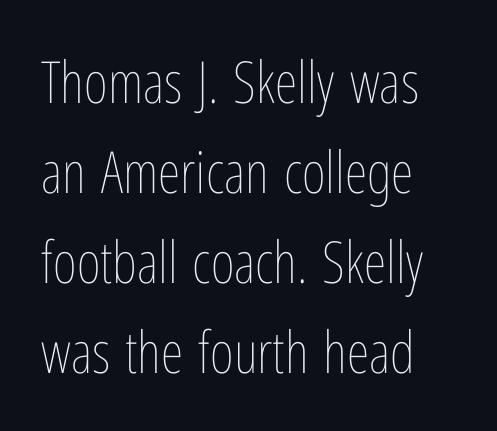
The image shows 58 px thin, condensed type, upright; set left-aligned, normal line spacing (1.55x), normal letter spacing, not underlined; low stroke contrast and a medium x-height.
